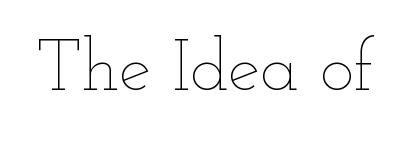
The image shows 72 px thin, wide type, upright; set normal letter spacing, not underlined; low stroke contrast and a small x-height.
